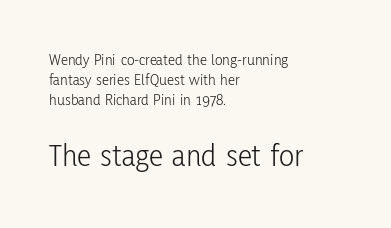
Q: Is the text bold? A: No.
Q: Is the text italic (slanted)? A: No, it is upright.
Q: Is the typeface a serif or a sans-serif typeface? A: Sans-serif.
Q: Is the text underlined? A: No.
Q: How is the paragraph aligned? A: Left-aligned.
Q: Is the spacing between letters normal or unusually wide? A: Normal.
Q: Is the spacing between lines tight, normal or loose? A: Normal.
Q: Which block of text is set in a larger size, the first (top) or the second (bottom)? A: The second (bottom) one.
Q: Width (condensed, normal, or wide)? A: Condensed.
Q: Stroke contrast? A: Low.
Q: x-height? A: Medium.
Q: Monospaced? A: No.
